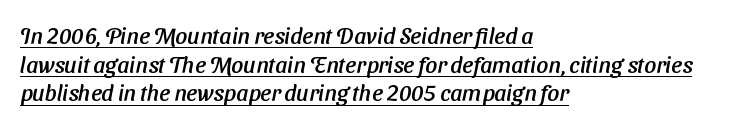
Observe the ordinary spacing: letters are neighbours, not strangers. The setting favours the left margin, as ordinary paragraphs usually do. Line spacing here is normal. Beneath each row of characters lies a ruled line.
